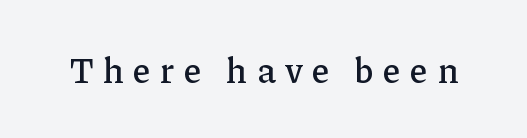
The image shows 35 px serif type, upright; set unusually wide letter spacing (+0.27 em), not underlined; low stroke contrast and a medium x-height.
